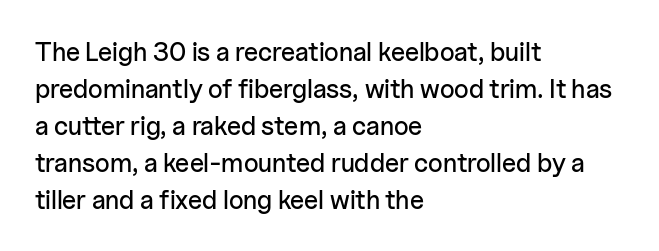
{"italic": "no", "underline": "no", "align": "left", "line_spacing": "normal", "line_spacing_ratio": 1.42, "letter_spacing": "normal", "letter_spacing_em": 0.0, "glyph_px": 26}
